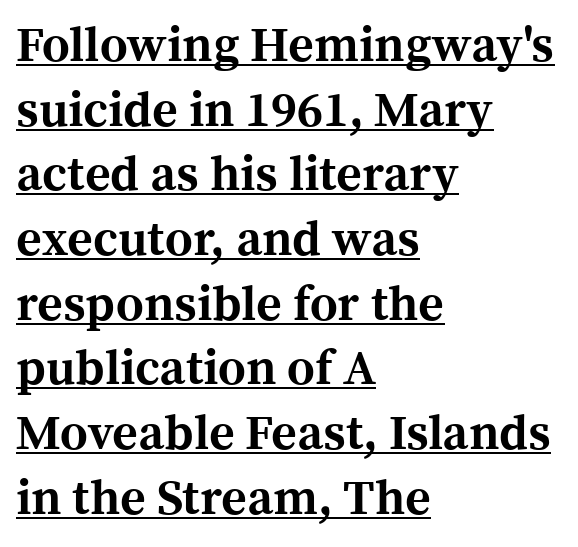
The image shows 49 px bold serif type, upright; set left-aligned, normal line spacing (1.32x), normal letter spacing, underlined; a medium x-height.
